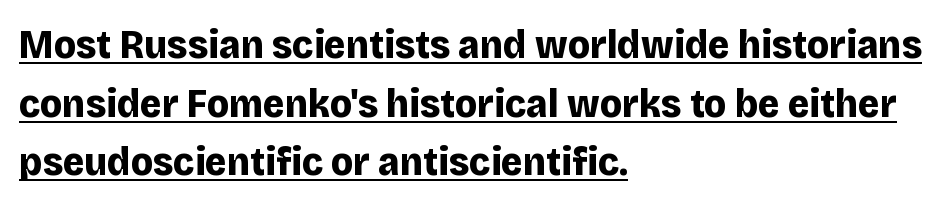
Look at the stroke-to-counter ratio: heavy, a bold. Regarding leading, the lines here are spaced in the standard way. Somebody hit Ctrl+U on this one — the words are underlined. Tracking here is standard; glyphs follow each other at the usual distance. A typesetter would call this proportional, since set widths differ per character. Alignment: flush left.
